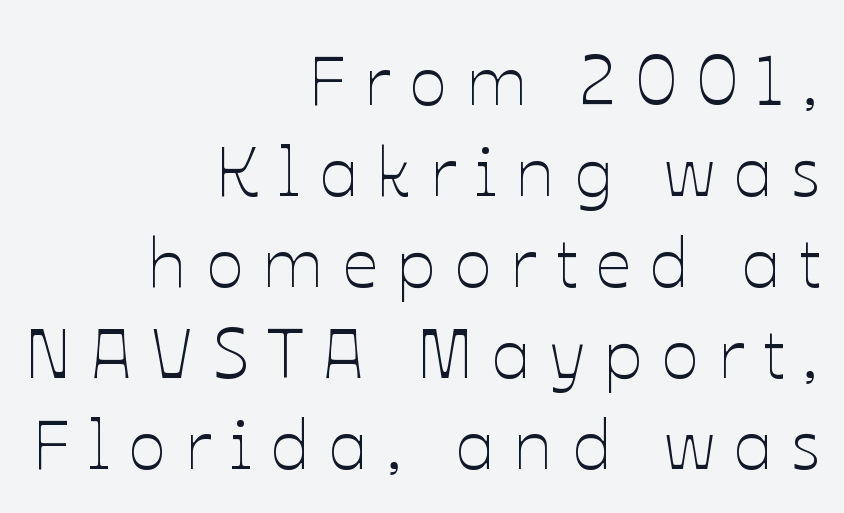
{"italic": "no", "bold": "no", "weight": "thin", "width": "normal", "stroke_contrast": "low", "x_height": "medium", "monospaced": "no", "underline": "no", "align": "right", "line_spacing": "normal", "line_spacing_ratio": 1.28, "letter_spacing": "wide", "letter_spacing_em": 0.26, "glyph_px": 71}
